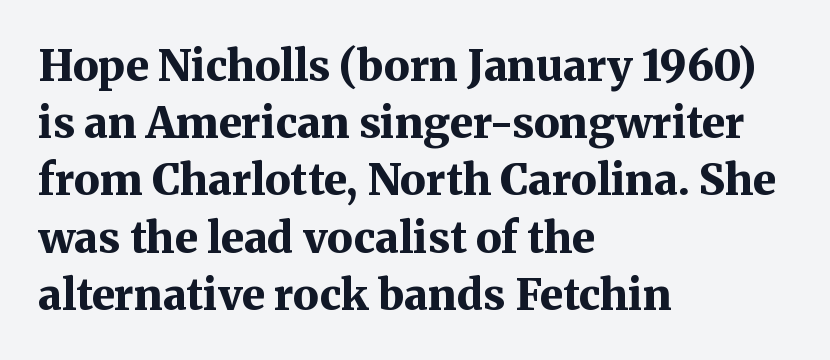
The image shows 43 px bold serif type, upright; set left-aligned, normal line spacing (1.33x), normal letter spacing, not underlined; medium stroke contrast and a medium x-height.
